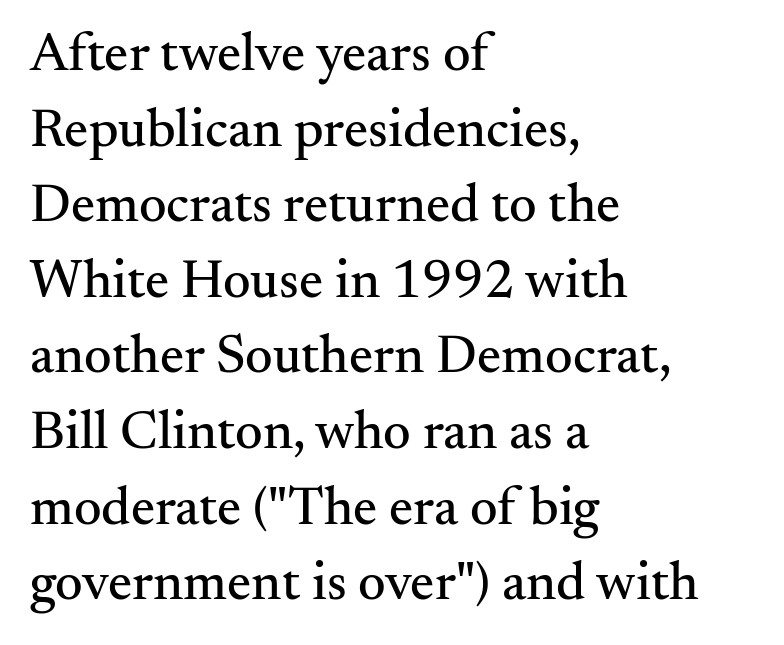
The image shows 54 px serif type, upright; set left-aligned, normal line spacing (1.4x), normal letter spacing, not underlined; medium stroke contrast and a small x-height.
